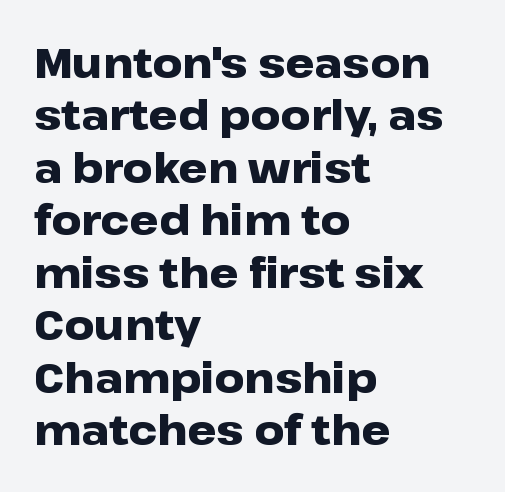
The rendering shows plain stroke endings on the letterforms — a sans-serif design. Characters remain perfectly vertical along every line. Each letter keeps its own natural width here, so spacing adapts to shape. The ragged edge is on the right, which tells us the setting is flush left. Summary of vertical rhythm: regular, with standard interline spacing. In terms of weight, the rendering is a true, heavy bold.
